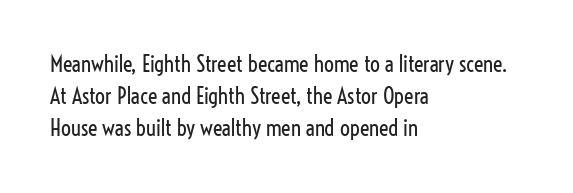
{"italic": "no", "bold": "no", "underline": "no", "align": "left", "line_spacing": "normal", "line_spacing_ratio": 1.46, "letter_spacing": "normal", "letter_spacing_em": 0.0, "glyph_px": 22}
